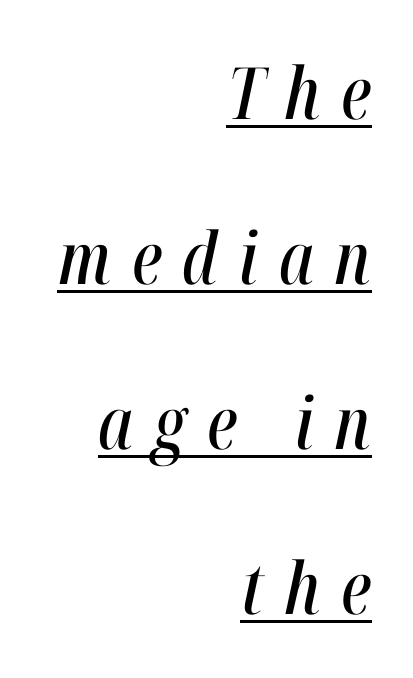
The lines in this sample share a right terminus and differ only in where they begin. Widely set lines give the paragraph a tall, airy silhouette. Character widths vary here, with narrow letters taking less room than wide ones. Tracking value appears strongly positive — letters spread wide.
